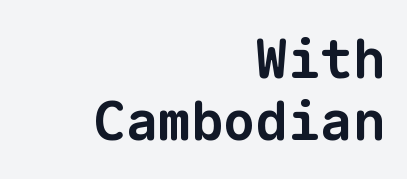
The image shows 54 px bold sans-serif type, monospaced; set right-aligned, tight line spacing (1.14x), normal letter spacing, not underlined; low stroke contrast and a medium x-height.
